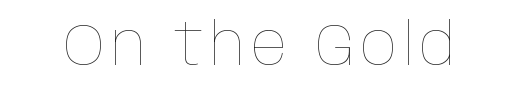
The image shows 59 px thin, condensed type, upright; set not underlined; low stroke contrast and a large x-height.
